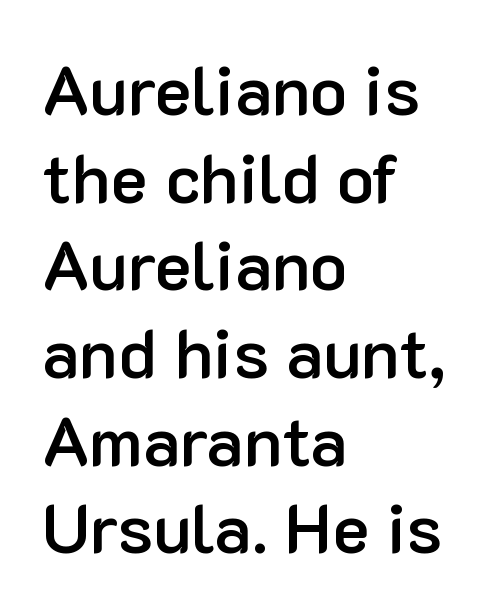
Q: Is the text bold? A: Semi-bold.
Q: Is the text italic (slanted)? A: No, it is upright.
Q: Is the typeface a serif or a sans-serif typeface? A: Sans-serif.
Q: Is the text underlined? A: No.
Q: How is the paragraph aligned? A: Left-aligned.
Q: Is the spacing between letters normal or unusually wide? A: Normal.
Q: Is the spacing between lines tight, normal or loose? A: Normal.
Q: Width (condensed, normal, or wide)? A: Normal.
Q: Stroke contrast? A: Low.
Q: x-height? A: Medium.
Q: Monospaced? A: No.
